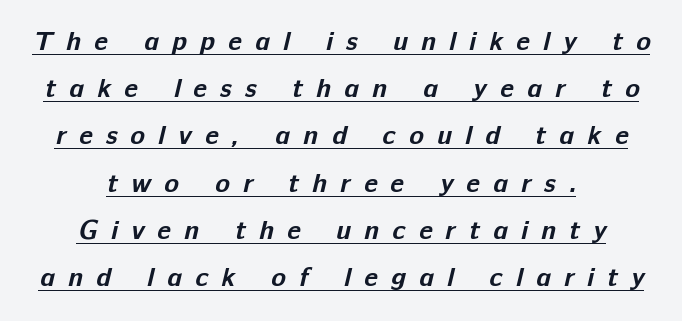
The image shows 27 px bold type; set centered, line spacing 1.75x, unusually wide letter spacing (+0.49 em), underlined.
